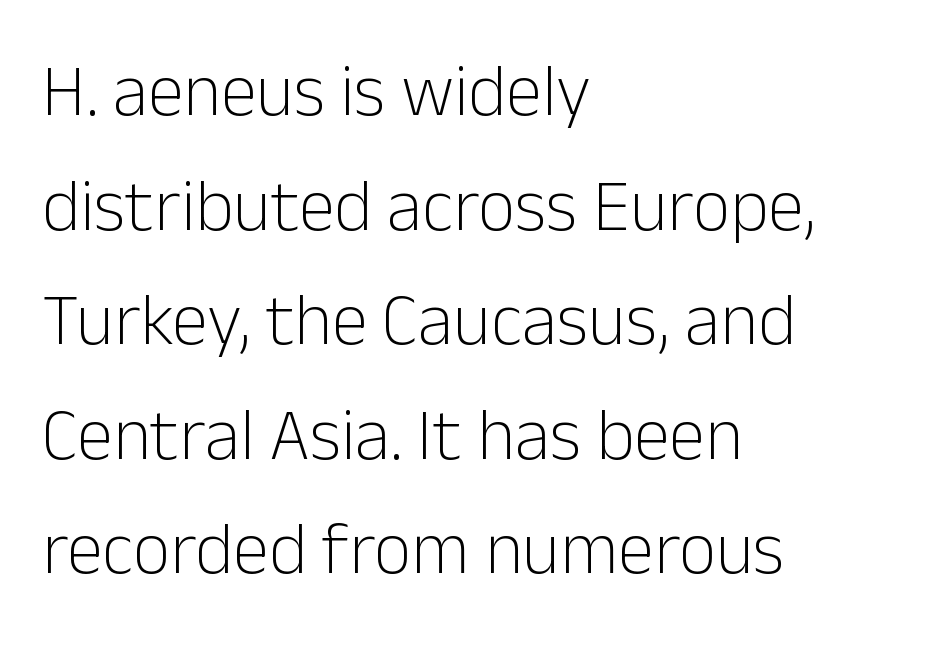
Q: Is the text bold? A: No.
Q: Is the text italic (slanted)? A: No, it is upright.
Q: Is the typeface a serif or a sans-serif typeface? A: Sans-serif.
Q: Is the text underlined? A: No.
Q: How is the paragraph aligned? A: Left-aligned.
Q: Is the spacing between letters normal or unusually wide? A: Normal.
Q: Is the spacing between lines tight, normal or loose? A: Normal.
Q: Width (condensed, normal, or wide)? A: Normal.
Q: Stroke contrast? A: Low.
Q: x-height? A: Medium.
Q: Monospaced? A: No.
